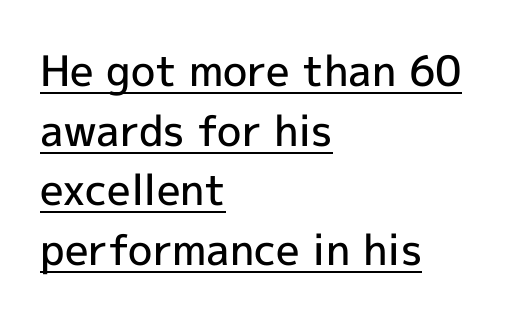
This is sans-serif lettering, the kind often seen on screens and signage. Quick note: not italic, upright. The string is rendered with underlining switched on. Line starts are locked; line ends wander.
